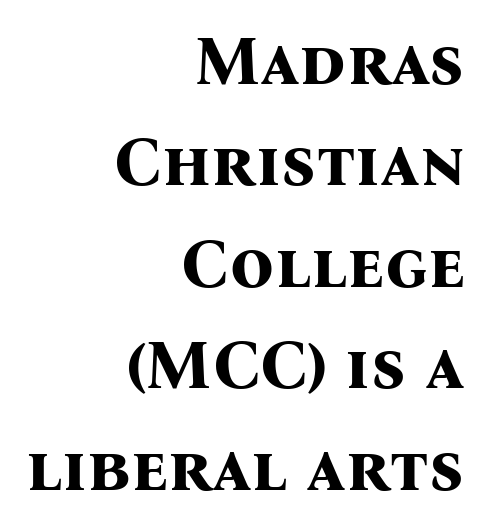
Q: Is the text bold? A: Yes.
Q: Is the text italic (slanted)? A: No, it is upright.
Q: Is the typeface a serif or a sans-serif typeface? A: Serif.
Q: Is the text underlined? A: No.
Q: How is the paragraph aligned? A: Right-aligned.
Q: Is the spacing between letters normal or unusually wide? A: Normal.
Q: Is the spacing between lines tight, normal or loose? A: Normal.
Q: Width (condensed, normal, or wide)? A: Normal.
Q: Stroke contrast? A: Medium.
Q: x-height? A: Medium.
Q: Monospaced? A: No.
